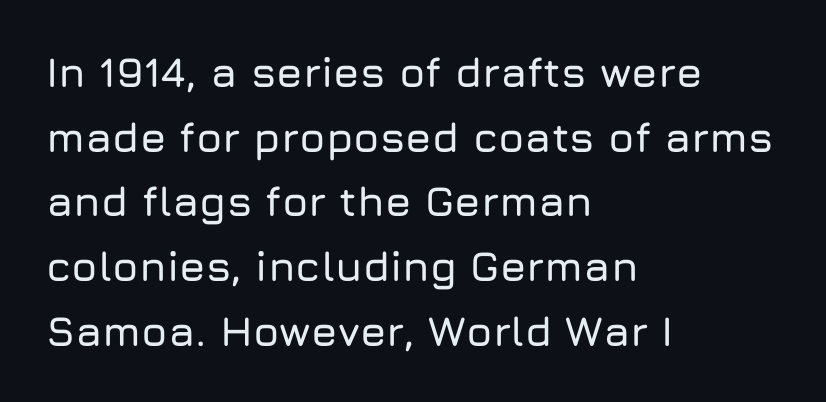
Is this a fixed-width face? No — the glyphs have proportional, varying widths. The foot of each line stays bare and open. What's the leading like? Ordinary, nothing unusual. If you drew a line through each stem, it would be perfectly vertical. The line texture is even and compact thanks to regular tracking.
